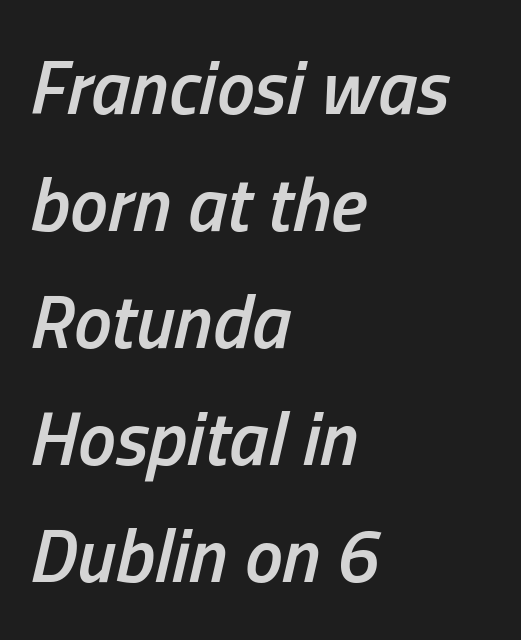
Q: Is the text bold? A: Semi-bold.
Q: Is the text italic (slanted)? A: Yes, it leans right by about 13 degrees.
Q: Is the text underlined? A: No.
Q: How is the paragraph aligned? A: Left-aligned.
Q: Is the spacing between letters normal or unusually wide? A: Normal.
Q: Is the spacing between lines tight, normal or loose? A: Normal.
Q: Width (condensed, normal, or wide)? A: Condensed.
Q: Stroke contrast? A: Low.
Q: x-height? A: Medium.
Q: Monospaced? A: No.
